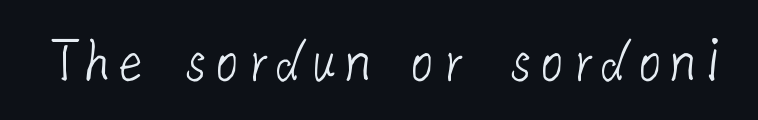
{"serif": "no", "bold": "no", "weight": "light", "width": "normal", "stroke_contrast": "low", "x_height": "medium", "underline": "no", "letter_spacing": "normal", "letter_spacing_em": 0.0, "glyph_px": 65}
